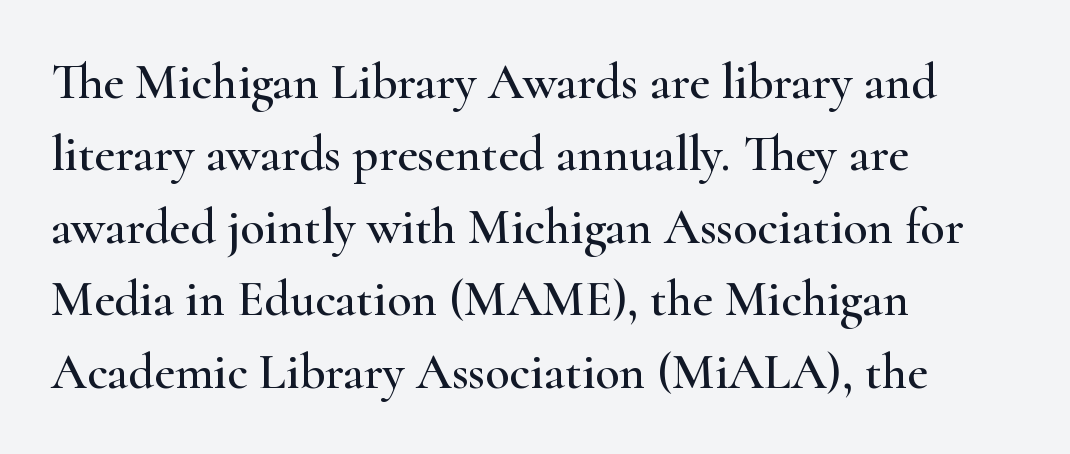
{"serif": "yes", "italic": "no", "width": "wide", "stroke_contrast": "high", "x_height": "small", "monospaced": "no", "underline": "no", "align": "left", "line_spacing": "normal", "line_spacing_ratio": 1.45, "letter_spacing": "normal", "letter_spacing_em": 0.0, "glyph_px": 50}
